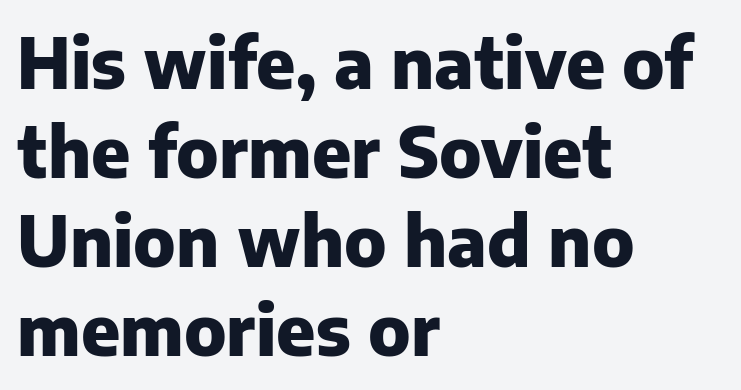
The image shows 69 px heavy sans-serif type, upright; set left-aligned, normal line spacing (1.29x), normal letter spacing, not underlined; low stroke contrast and a medium x-height.
